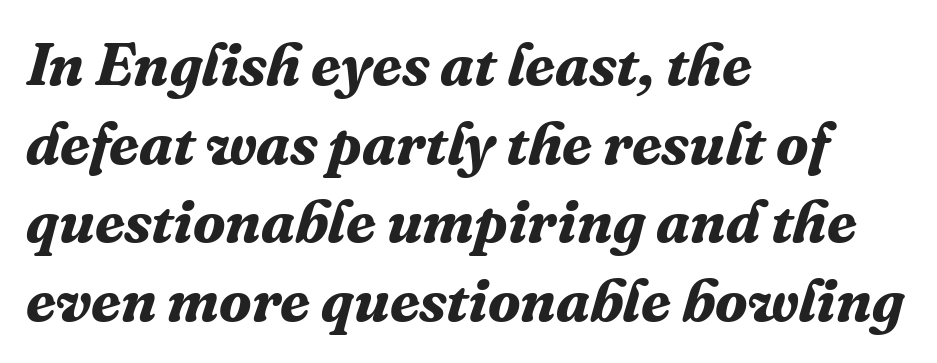
{"serif": "yes", "italic": "yes", "lean": "right", "slant_degrees": 16, "bold": "yes", "weight": "bold", "width": "normal", "stroke_contrast": "medium", "x_height": "medium", "monospaced": "no", "underline": "no", "align": "left", "line_spacing": "normal", "line_spacing_ratio": 1.31, "letter_spacing": "normal", "letter_spacing_em": 0.0, "glyph_px": 60}
